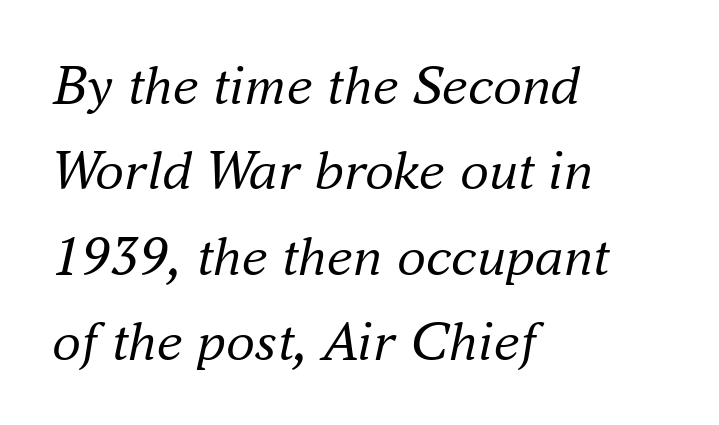
Q: Is the text bold? A: No.
Q: Is the text italic (slanted)? A: Yes, it leans right by about 16 degrees.
Q: Is the typeface a serif or a sans-serif typeface? A: Serif.
Q: Is the text underlined? A: No.
Q: How is the paragraph aligned? A: Left-aligned.
Q: Is the spacing between letters normal or unusually wide? A: Normal.
Q: Is the spacing between lines tight, normal or loose? A: Normal.
Q: Width (condensed, normal, or wide)? A: Normal.
Q: Stroke contrast? A: Medium.
Q: x-height? A: Small.
Q: Monospaced? A: No.
